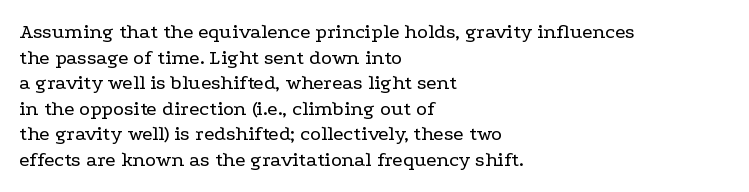
{"italic": "no", "bold": "no", "underline": "no", "align": "left", "line_spacing_ratio": 1.22, "letter_spacing": "normal", "letter_spacing_em": 0.0, "glyph_px": 21}
